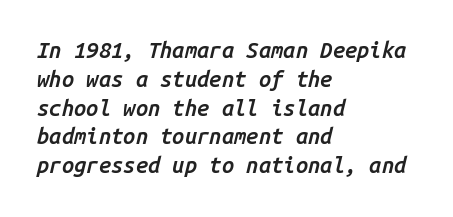
The image shows 22 px text type, italic (leaning right); set left-aligned, normal line spacing (1.31x), normal letter spacing, not underlined.
